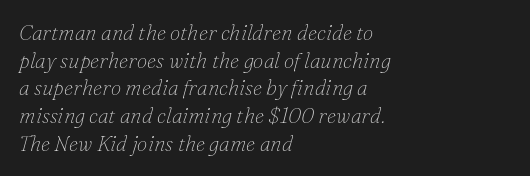
Weight: regular or lighter. The lettering tilts uniformly, giving the passage an italic look. Default kerning and tracking; the words read as compact shapes. The paragraph has a hard left edge and a soft right edge. Regarding leading, the lines here are spaced in the standard way. Glance below the letters and you will spot only blank space.
